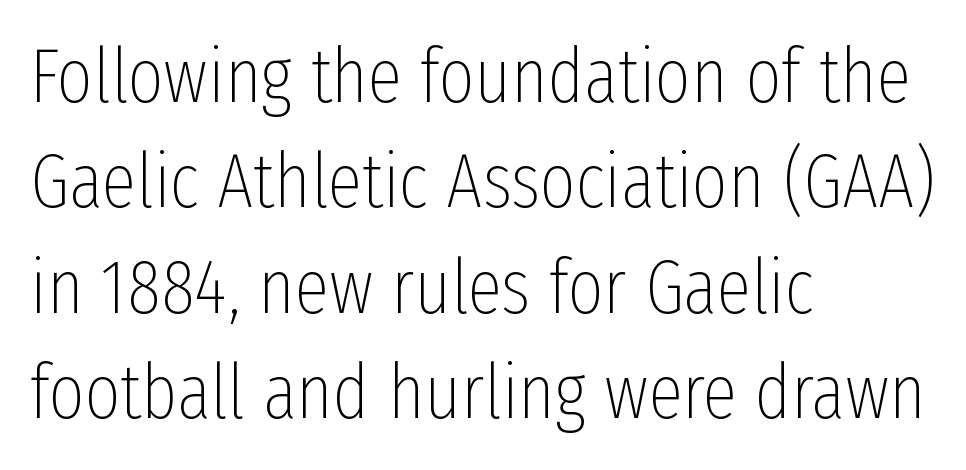
The font sits on the lighter half of the weight spectrum, regular included. A clean baseline with only descenders dipping below it. Short and long lines alike share a common starting point at left. Tracking value appears to be zero — textbook default spacing. Posture: straight, roman, zero tilt.
